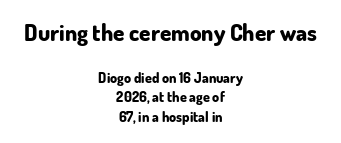
The image shows 23 px bold type, upright; set centered, normal line spacing (1.4x), normal letter spacing, not underlined; the first (top) block is 1.64x larger.
